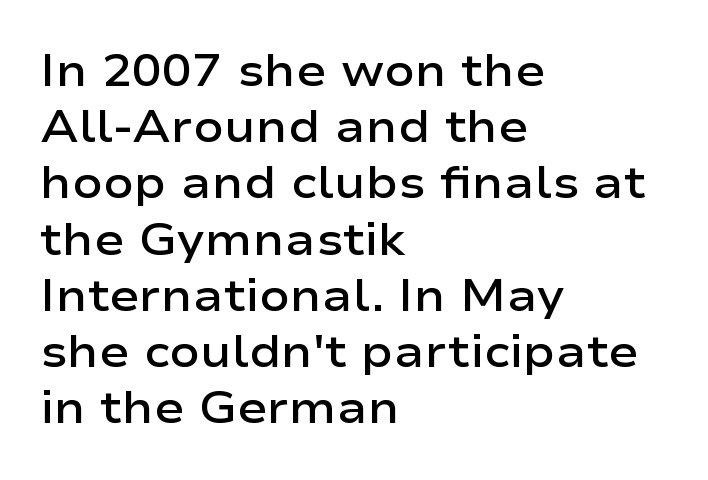
Looks like regular typesetting: each glyph gets only the width it needs. Designer's note — italics off, roman on. Nobody touched the tracking dial on this one. Quick note: underline off. Summary of weight: moderately heavy, a semibold. Observe the absence of serifs on each vertical stroke in this sample.
